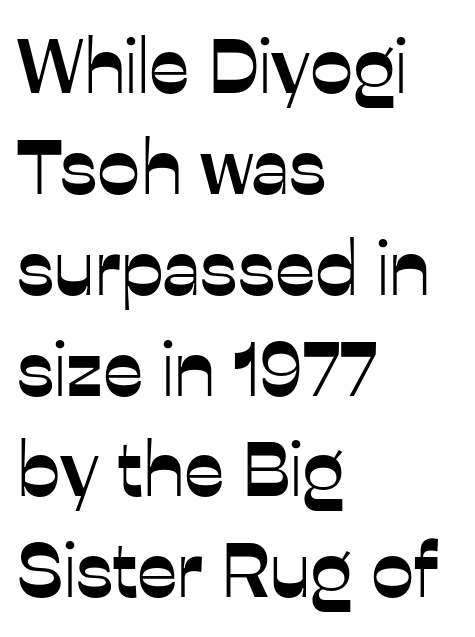
The image shows 77 px sans-serif type, upright; set left-aligned, normal line spacing (1.31x), normal letter spacing, not underlined; low stroke contrast and a medium x-height.
